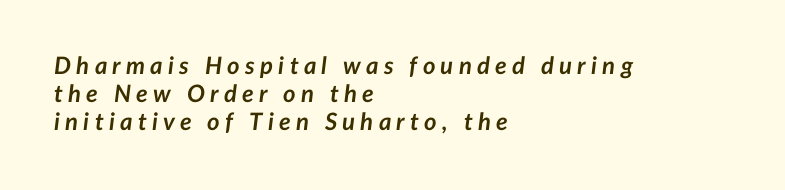
{"italic": "yes", "lean": "right", "slant_degrees": 7, "bold": "yes", "underline": "no", "align": "left", "line_spacing_ratio": 1.17, "letter_spacing": "wide", "letter_spacing_em": 0.22, "glyph_px": 24}
